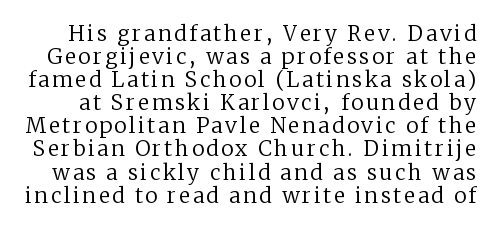
{"italic": "no", "bold": "no", "underline": "no", "line_spacing": "tight", "line_spacing_ratio": 1.1, "glyph_px": 21}
